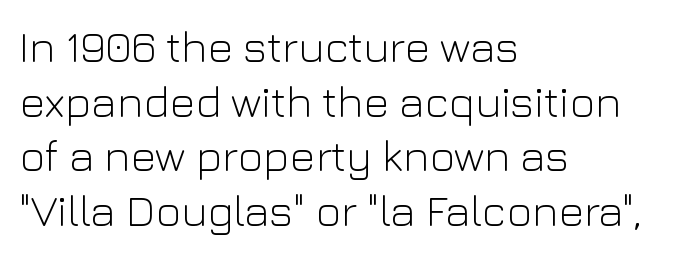
{"serif": "no", "italic": "no", "bold": "no", "weight": "light", "width": "normal", "stroke_contrast": "low", "x_height": "medium", "monospaced": "no", "underline": "no", "align": "left", "line_spacing_ratio": 1.24, "letter_spacing": "normal", "letter_spacing_em": 0.0, "glyph_px": 44}
